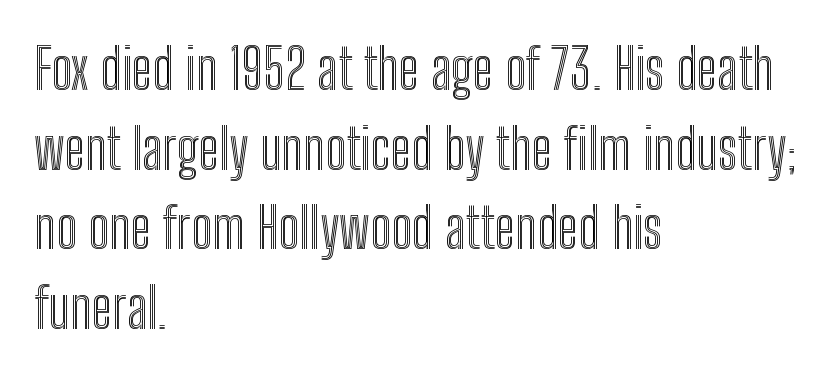
This sample is left-justified, so line endings fall wherever the words run out. These lines are rendered in a variable-pitch font. Beneath every word, the page is bare. A roman cut, with each character standing at attention. Caption: standard tracking, unaltered. What's the leading like? Ordinary, nothing unusual.
